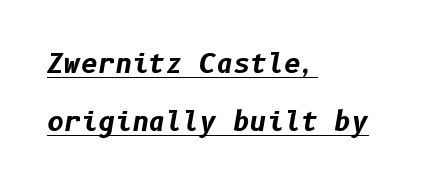
{"italic": "yes", "lean": "right", "slant_degrees": 10, "bold": "yes", "underline": "yes", "align": "left", "line_spacing": "loose", "line_spacing_ratio": 2.24, "letter_spacing": "normal", "letter_spacing_em": 0.0, "glyph_px": 26}
